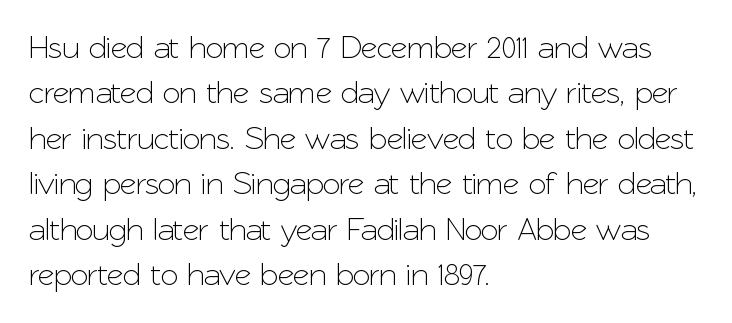
The image shows 32 px sans-serif type, upright; set left-aligned, normal line spacing (1.42x), normal letter spacing, not underlined; low stroke contrast and a medium x-height.
